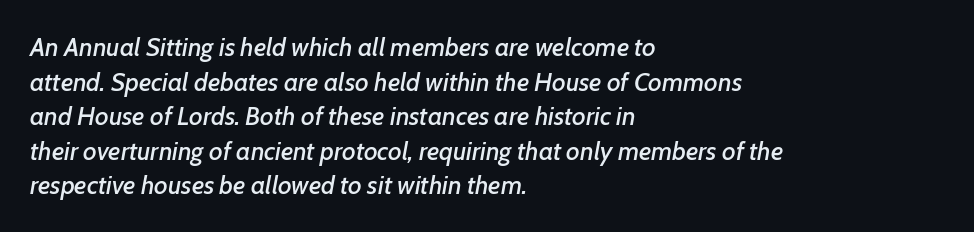
Q: Is the text italic (slanted)? A: Yes, it leans right by about 7 degrees.
Q: Is the text underlined? A: No.
Q: How is the paragraph aligned? A: Left-aligned.
Q: Is the spacing between letters normal or unusually wide? A: Normal.
Q: Is the spacing between lines tight, normal or loose? A: Normal.
